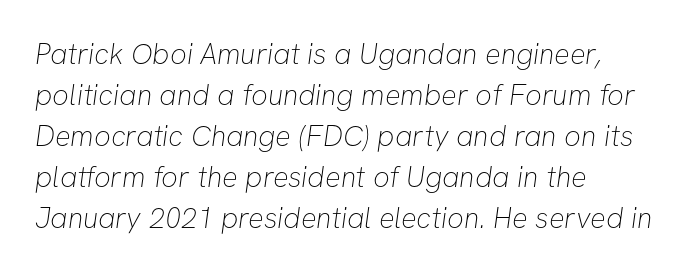
The words here are not underlined. Regarding leading, the lines here are spaced in the standard way. I'd call this a sans setting — the letters go barefoot. Do the characters align in a grid? No, the font is proportional. You could call the tracking neutral — neither tight nor loose.
